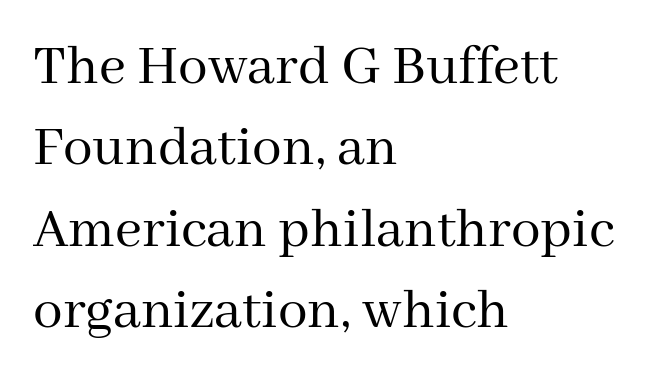
{"serif": "yes", "italic": "no", "bold": "no", "weight": "regular", "width": "normal", "stroke_contrast": "medium", "x_height": "medium", "monospaced": "no", "underline": "no", "align": "left", "line_spacing": "normal", "line_spacing_ratio": 1.38, "letter_spacing": "normal", "letter_spacing_em": 0.0, "glyph_px": 59}
